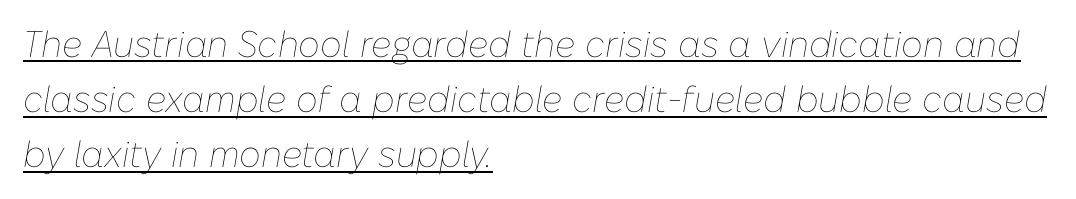
The rendering keeps characters at their native spacing. Italic? Definitely — the glyphs are oblique. Line beginnings align vertically; line endings do not. Baseline-to-baseline distance is the conventional proportion of letter height.
